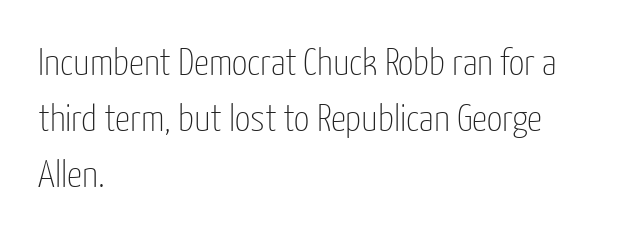
The image shows 38 px thin, condensed sans-serif type, upright; set left-aligned, normal line spacing (1.47x), normal letter spacing, not underlined; low stroke contrast and a medium x-height.
